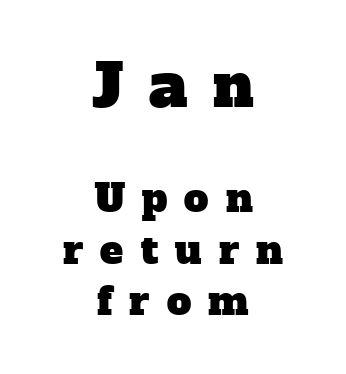
{"serif": "yes", "width": "normal", "stroke_contrast": "low", "x_height": "medium", "monospaced": "no", "underline": "no", "align": "center", "line_spacing": "normal", "line_spacing_ratio": 1.33, "letter_spacing": "wide", "letter_spacing_em": 0.44, "larger_block": "first", "size_ratio": 1.51, "glyph_px": 59}
